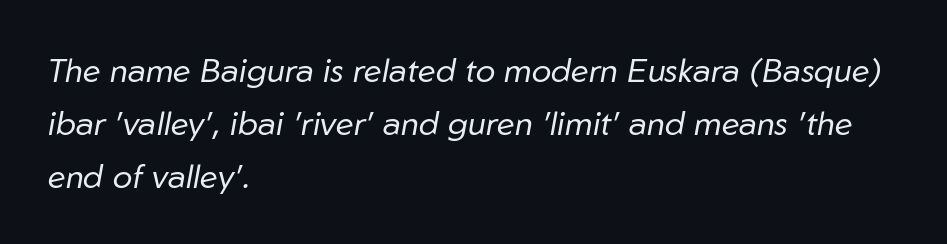
{"italic": "yes", "lean": "right", "slant_degrees": 10, "bold": "no", "weight": "regular", "width": "normal", "stroke_contrast": "low", "x_height": "medium", "monospaced": "no", "underline": "no", "align": "left", "line_spacing": "normal", "line_spacing_ratio": 1.6, "letter_spacing": "normal", "letter_spacing_em": 0.0, "glyph_px": 33}
